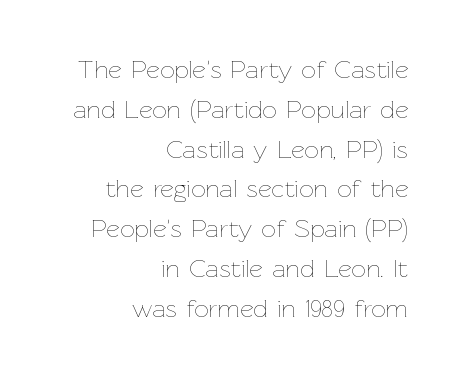
Quick note: underline off. The type sits square on the baseline with zero lean. Nothing heavy about these letters — not bold at all. Typeset ragged left — the right edge is the straight one. Tracking value appears to be zero — textbook default spacing. Students, observe: this is what conventionally led text looks like.
